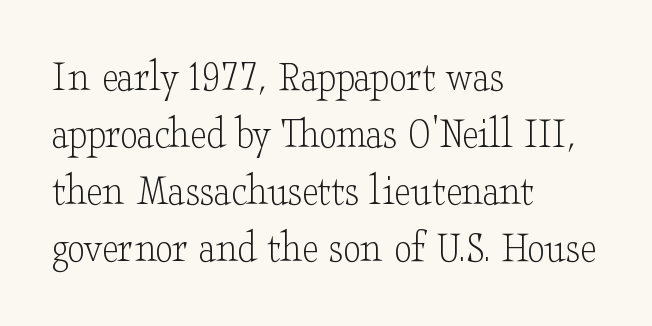
Q: Is the text bold? A: No.
Q: Is the text italic (slanted)? A: No, it is upright.
Q: Is the typeface a serif or a sans-serif typeface? A: Serif.
Q: Is the text underlined? A: No.
Q: How is the paragraph aligned? A: Left-aligned.
Q: Is the spacing between letters normal or unusually wide? A: Normal.
Q: Is the spacing between lines tight, normal or loose? A: Normal.
Q: Width (condensed, normal, or wide)? A: Wide.
Q: Stroke contrast? A: Low.
Q: x-height? A: Small.
Q: Monospaced? A: No.
